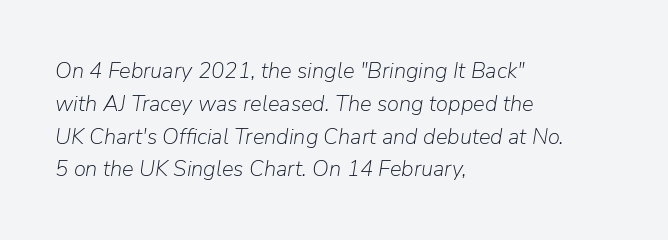
{"italic": "yes", "lean": "right", "slant_degrees": 9, "bold": "no", "underline": "no", "align": "left", "line_spacing": "normal", "line_spacing_ratio": 1.49, "letter_spacing": "normal", "letter_spacing_em": 0.0, "glyph_px": 22}
